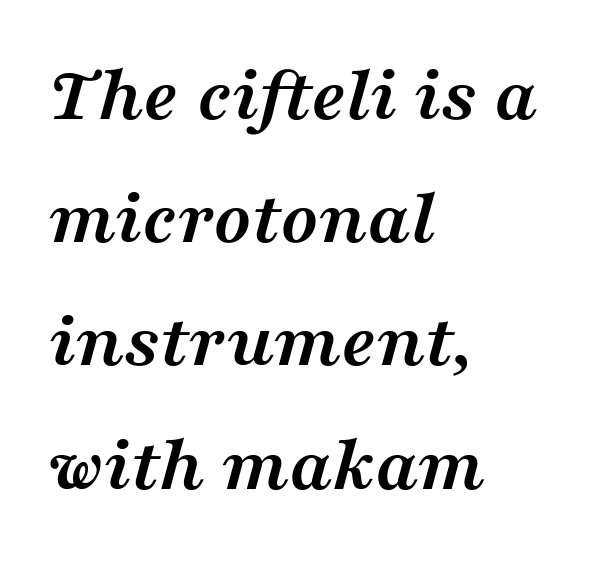
{"serif": "yes", "italic": "yes", "lean": "right", "slant_degrees": 16, "bold": "yes", "weight": "semibold", "width": "wide", "stroke_contrast": "medium", "x_height": "medium", "monospaced": "no", "underline": "no", "align": "left", "line_spacing": "normal", "line_spacing_ratio": 1.58, "letter_spacing": "normal", "letter_spacing_em": 0.0, "glyph_px": 78}
